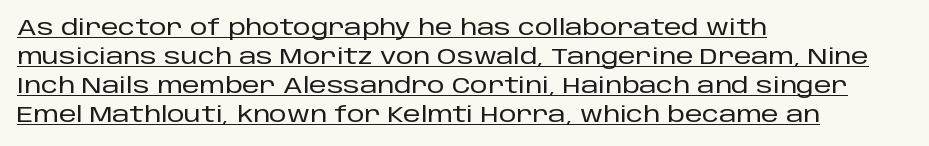
The gaps between neighbouring characters are ordinary and unremarkable. This sample carries an underscore along the baseline area. What's the leading like? Ordinary, nothing unusual. Tall strokes in this sample are plumb rather than angled. Which margin do the lines hug? The left one — the right edge is uneven.
